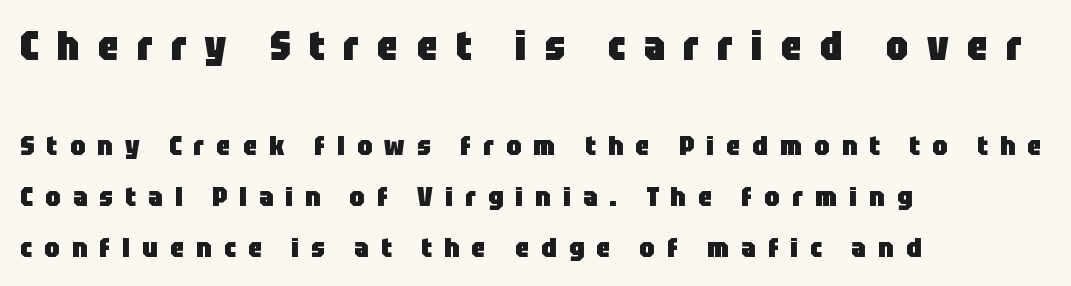
Q: Is the text bold? A: Yes.
Q: Is the text italic (slanted)? A: No, it is upright.
Q: Is the typeface a serif or a sans-serif typeface? A: Sans-serif.
Q: Is the text underlined? A: No.
Q: How is the paragraph aligned? A: Left-aligned.
Q: Is the spacing between letters normal or unusually wide? A: Unusually wide.
Q: Which block of text is set in a larger size, the first (top) or the second (bottom)? A: The first (top) one.
Q: Width (condensed, normal, or wide)? A: Condensed.
Q: Stroke contrast? A: Low.
Q: x-height? A: Large.
Q: Monospaced? A: No.
